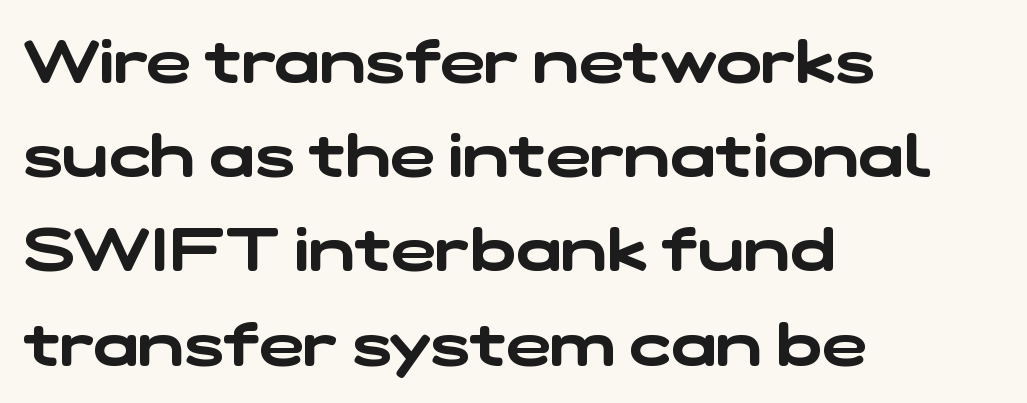
Q: Is the typeface a serif or a sans-serif typeface? A: Sans-serif.
Q: Is the text underlined? A: No.
Q: How is the paragraph aligned? A: Left-aligned.
Q: Is the spacing between letters normal or unusually wide? A: Normal.
Q: Is the spacing between lines tight, normal or loose? A: Normal.
Q: Width (condensed, normal, or wide)? A: Wide.
Q: Stroke contrast? A: Low.
Q: x-height? A: Medium.
Q: Monospaced? A: No.
